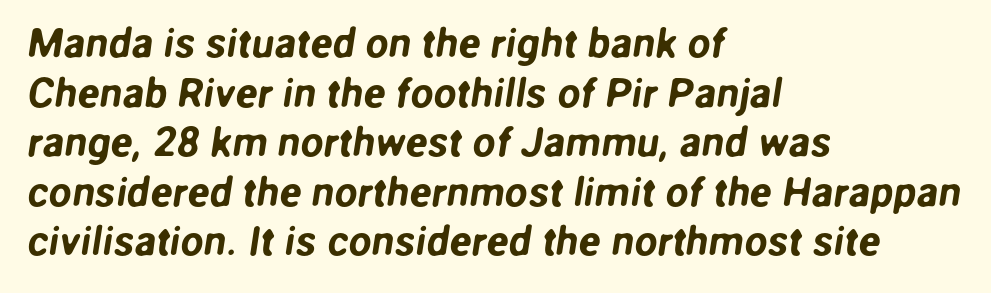
The image shows 41 px sans-serif type; set left-aligned, line spacing 1.21x, normal letter spacing, not underlined; low stroke contrast and a medium x-height.
